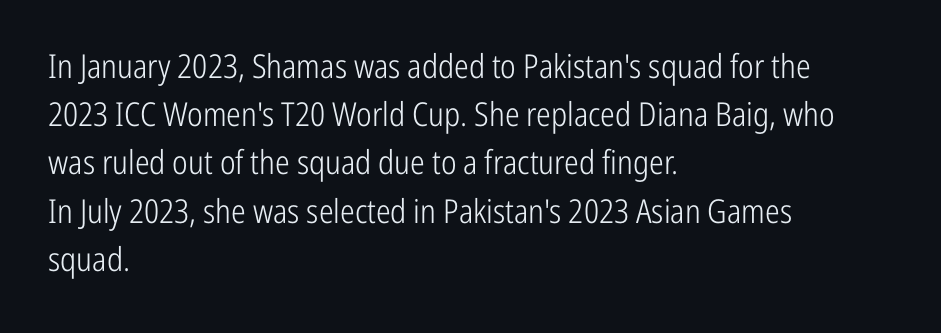
The image shows 33 px light, condensed sans-serif type, upright; set left-aligned, normal line spacing (1.46x), normal letter spacing, not underlined; low stroke contrast and a medium x-height.
